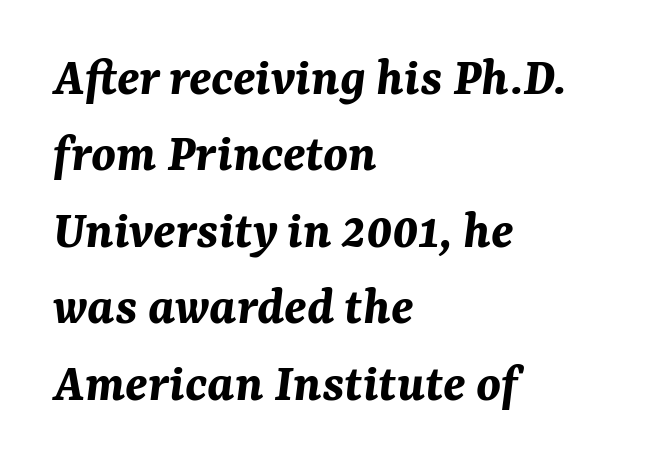
The letterforms sit shoulder to shoulder at normal distance. The typography opts for an oblique posture over an upright one. The passage shown is emphatically bold. The area under the type is left untouched. The lines sit at an ordinary, default distance from one another. Varying glyph widths throughout — classic text-font behaviour.
